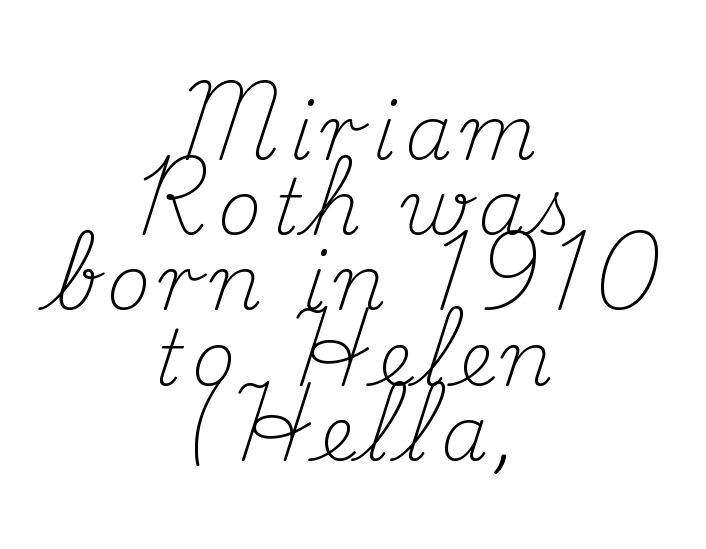
Quick note: interline space is minimal. The passage shown is typed in a proportional face where columns would drift. A typesetter would label this face a serif. The words here are not underlined.
